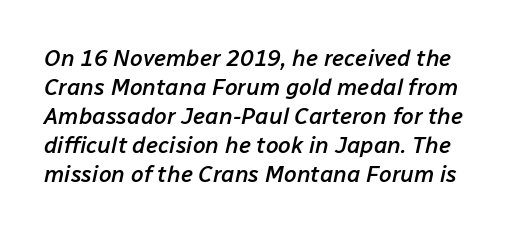
{"italic": "yes", "lean": "right", "slant_degrees": 12, "bold": "semi", "underline": "no", "line_spacing": "normal", "line_spacing_ratio": 1.26, "letter_spacing": "normal", "letter_spacing_em": 0.0, "glyph_px": 23}
